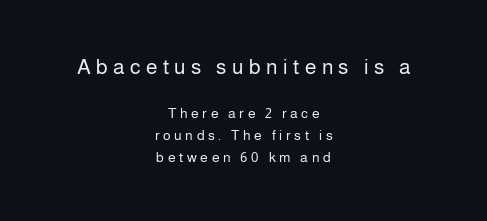
{"italic": "no", "bold": "no", "underline": "no", "align": "center", "line_spacing": "normal", "line_spacing_ratio": 1.58, "letter_spacing": "wide", "letter_spacing_em": 0.26, "larger_block": "first", "size_ratio": 1.5, "glyph_px": 21}
